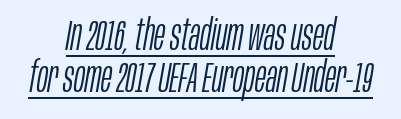
{"italic": "yes", "lean": "right", "slant_degrees": 10, "bold": "no", "weight": "light", "width": "condensed", "stroke_contrast": "low", "x_height": "large", "monospaced": "no", "underline": "yes", "align": "center", "line_spacing": "tight", "line_spacing_ratio": 1.0, "letter_spacing": "normal", "letter_spacing_em": 0.0, "glyph_px": 42}
